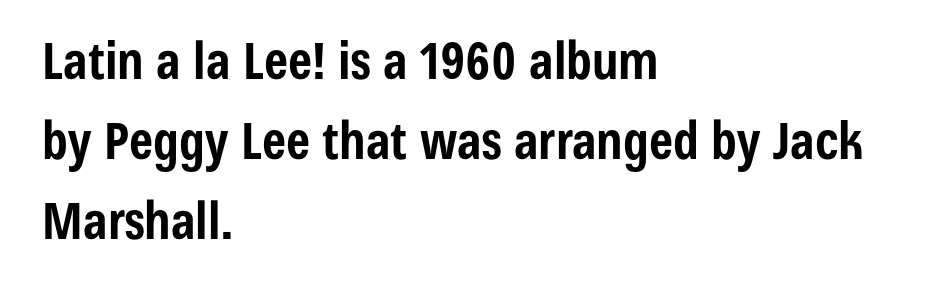
Letter spacing: default. The face used here has the dense, thick strokes of a bold. The letters carry no serifs — their stems end cleanly without finishing strokes. The typesetter chose a ragged-right arrangement here. Evenly set lines give the paragraph a standard silhouette. Rule under the text: the space is simply empty.
